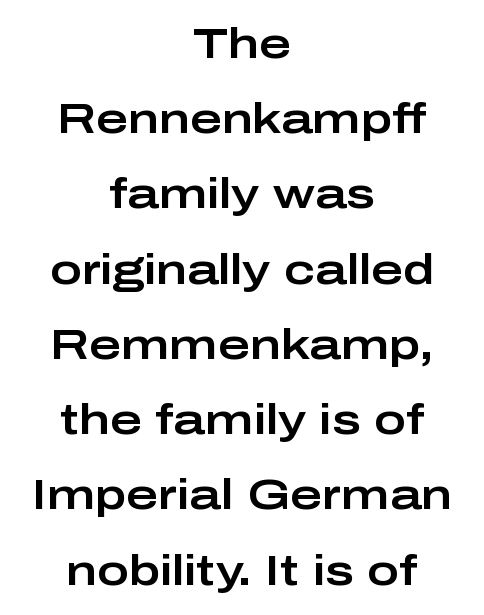
{"serif": "no", "italic": "no", "width": "wide", "stroke_contrast": "low", "x_height": "medium", "monospaced": "no", "underline": "no", "align": "center", "line_spacing_ratio": 1.75, "letter_spacing": "normal", "letter_spacing_em": 0.0, "glyph_px": 43}
